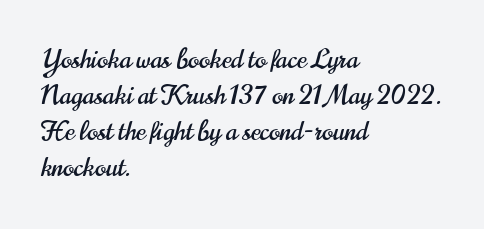
Q: Is the text italic (slanted)? A: Yes.
Q: Is the text underlined? A: No.
Q: How is the paragraph aligned? A: Left-aligned.
Q: Is the spacing between letters normal or unusually wide? A: Normal.
Q: Is the spacing between lines tight, normal or loose? A: Normal.
